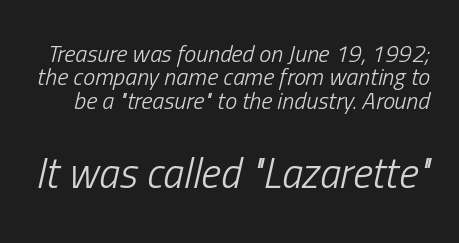
Cramped leading. Two sizes are in play, and the larger belongs to the second block. Any mark beneath the type? The region is blank. Counters stay open thanks to moderate or lighter strokes. Spacing verdict: proportional, widths tailored to each character. A typesetter would call this zero additional tracking.
